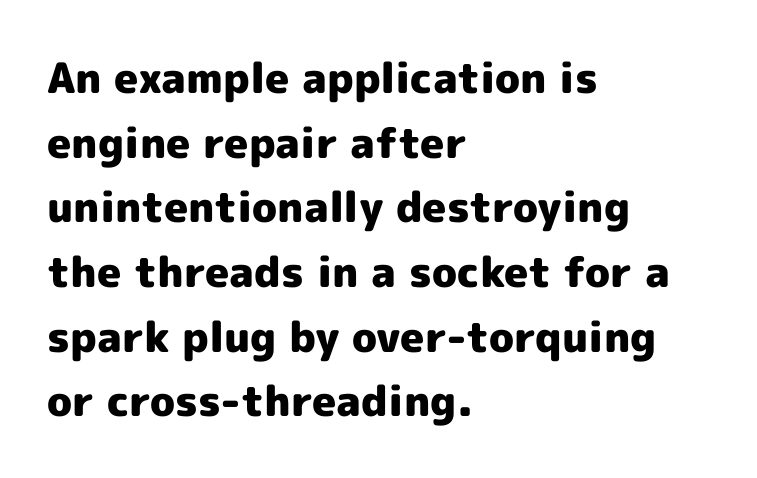
{"serif": "no", "italic": "no", "bold": "yes", "weight": "heavy", "width": "normal", "x_height": "medium", "monospaced": "no", "underline": "no", "align": "left", "line_spacing": "normal", "line_spacing_ratio": 1.54, "letter_spacing": "normal", "letter_spacing_em": 0.0, "glyph_px": 42}
